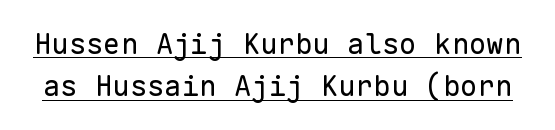
Q: Is the text bold? A: No.
Q: Is the text italic (slanted)? A: No, it is upright.
Q: Is the typeface a serif or a sans-serif typeface? A: Sans-serif.
Q: Is the text underlined? A: Yes.
Q: Is the spacing between letters normal or unusually wide? A: Normal.
Q: Is the spacing between lines tight, normal or loose? A: Normal.
Q: Width (condensed, normal, or wide)? A: Normal.
Q: Stroke contrast? A: Low.
Q: x-height? A: Medium.
Q: Monospaced? A: Yes.
